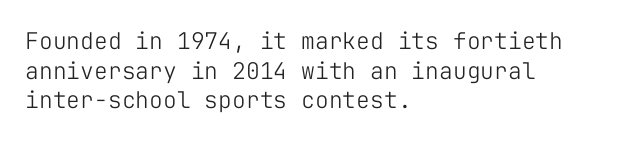
{"italic": "no", "bold": "no", "underline": "no", "align": "left", "line_spacing": "normal", "line_spacing_ratio": 1.29, "letter_spacing": "normal", "letter_spacing_em": 0.0, "glyph_px": 23}
